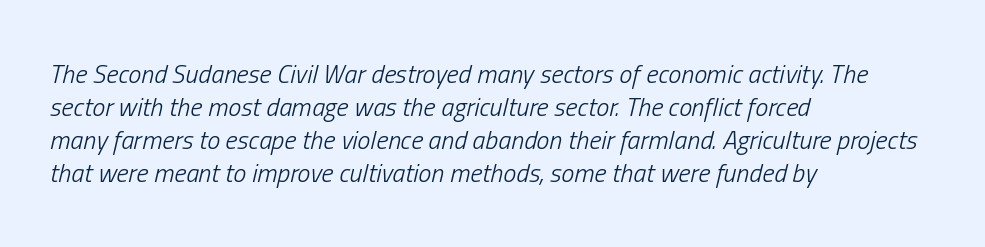
The image shows 26 px text type, italic (leaning right); set left-aligned, normal line spacing (1.27x), normal letter spacing, not underlined.
